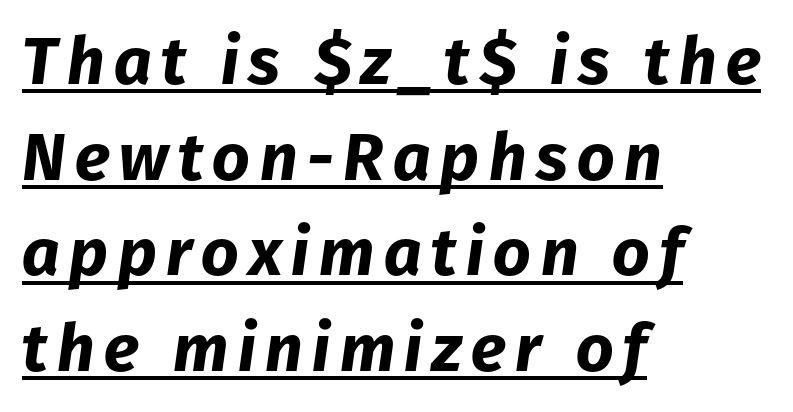
Q: Is the text bold? A: Yes.
Q: Is the text italic (slanted)? A: Yes, it leans right by about 8 degrees.
Q: Is the text underlined? A: Yes.
Q: How is the paragraph aligned? A: Left-aligned.
Q: Is the spacing between lines tight, normal or loose? A: Normal.
Q: Width (condensed, normal, or wide)? A: Normal.
Q: Stroke contrast? A: Low.
Q: x-height? A: Medium.
Q: Monospaced? A: No.
